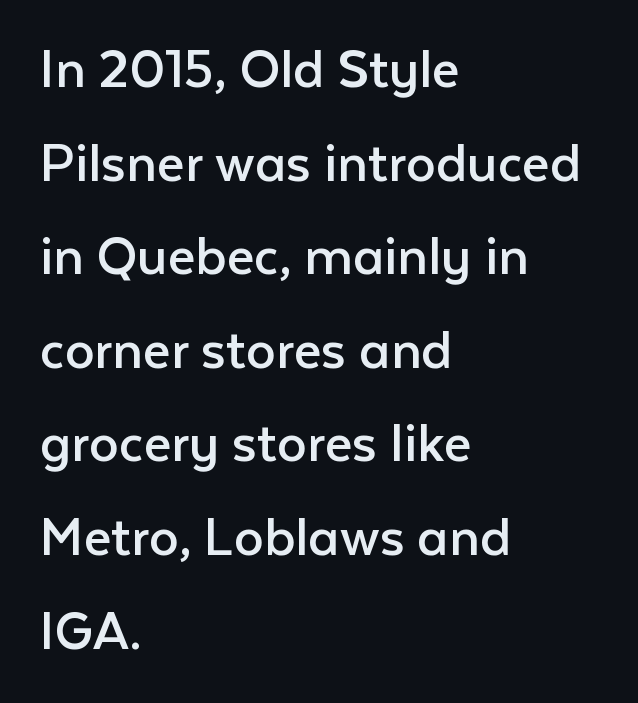
{"serif": "no", "italic": "no", "bold": "no", "weight": "regular", "width": "normal", "stroke_contrast": "low", "x_height": "medium", "monospaced": "no", "underline": "no", "align": "left", "line_spacing": "normal", "line_spacing_ratio": 1.56, "letter_spacing": "normal", "letter_spacing_em": 0.0, "glyph_px": 60}
